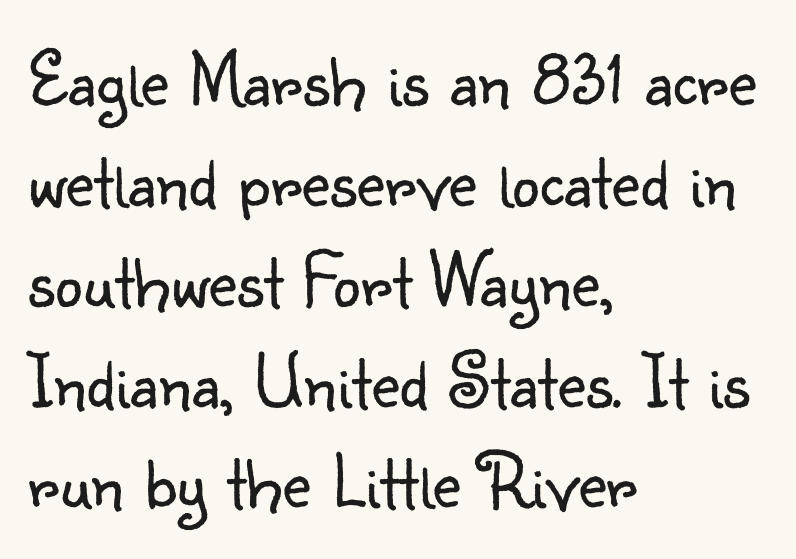
On a weight scale, this lands at 450 or below. Is this a sans? Yes — the strokes have no serifs. This block has exactly the height ordinary leading produces. A clean baseline with only descenders dipping below it. These lines are rendered in a variable-pitch font.
